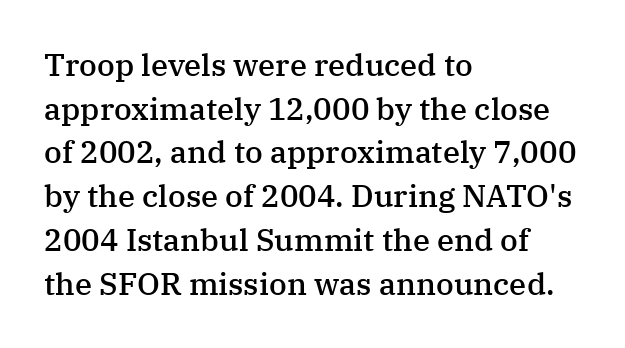
The image shows 31 px semibold serif type, upright; set left-aligned, normal line spacing (1.41x), normal letter spacing, not underlined; medium stroke contrast and a medium x-height.
